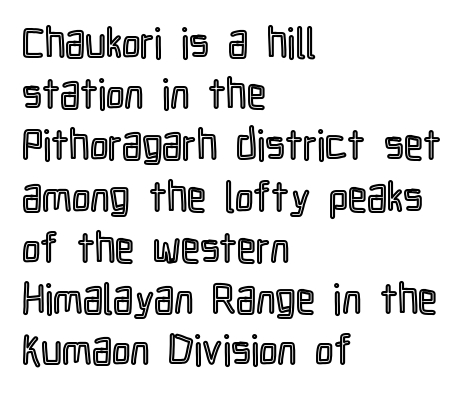
{"italic": "no", "width": "condensed", "x_height": "medium", "monospaced": "no", "underline": "no", "align": "left", "line_spacing_ratio": 1.22, "letter_spacing": "normal", "letter_spacing_em": 0.0, "glyph_px": 42}
